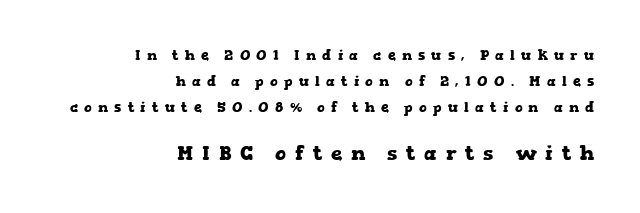
The image shows 20 px bold type, upright; set right-aligned, line spacing 1.86x, unusually wide letter spacing (+0.45 em), not underlined; the second (bottom) block is 1.43x larger.
